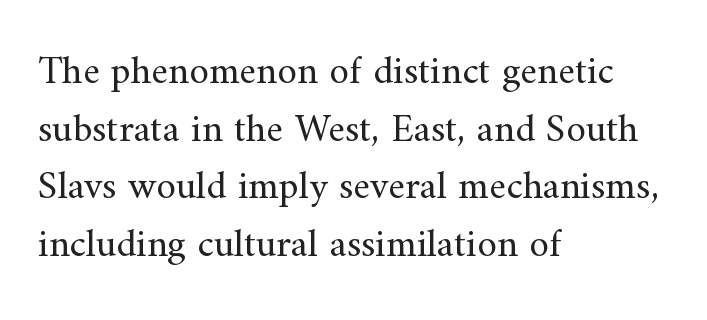
{"serif": "yes", "italic": "no", "bold": "no", "weight": "regular", "width": "normal", "stroke_contrast": "medium", "x_height": "small", "monospaced": "no", "underline": "no", "align": "left", "line_spacing": "normal", "line_spacing_ratio": 1.44, "letter_spacing": "normal", "letter_spacing_em": 0.0, "glyph_px": 40}
